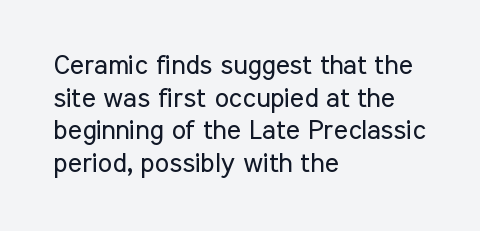
What stands out about the letter spacing? Nothing — it is the standard amount. This is not heavy type; no bold has been used. Just letters on the line, the space beneath them empty. Notice how the stems are strictly vertical — no italics here. This rendering uses left alignment, leaving the right contour irregular.
